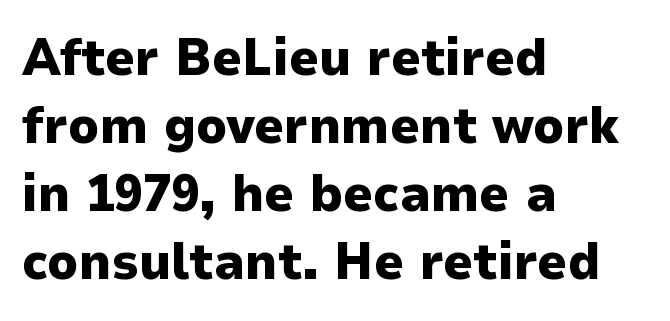
A full-strength bold gives these letters their thick strokes. The letterforms sit shoulder to shoulder at normal distance. You could not count columns in this text — the font is proportionally spaced. These lines are composed in type without serifs. The setting favours the left margin, as ordinary paragraphs usually do.
